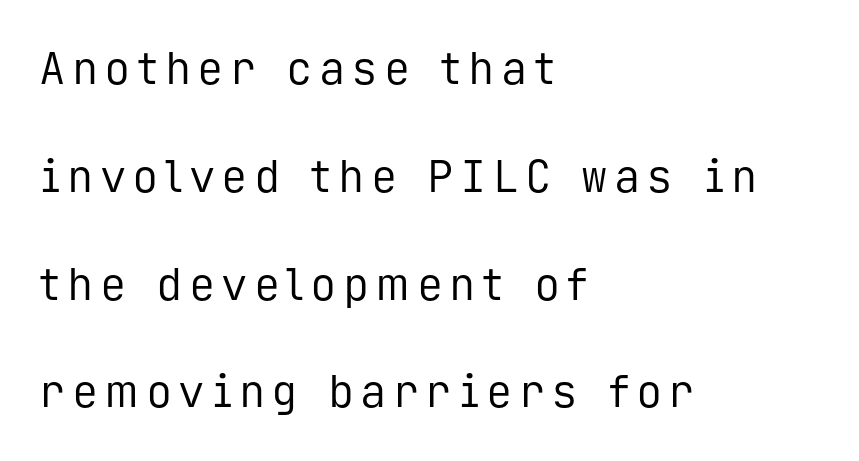
A typesetter would call this monospace, since all characters share one set width. The passage shown is typeset with a sans-serif family. A roman cut, with each character standing at attention. Underlining? Definitely not there.
